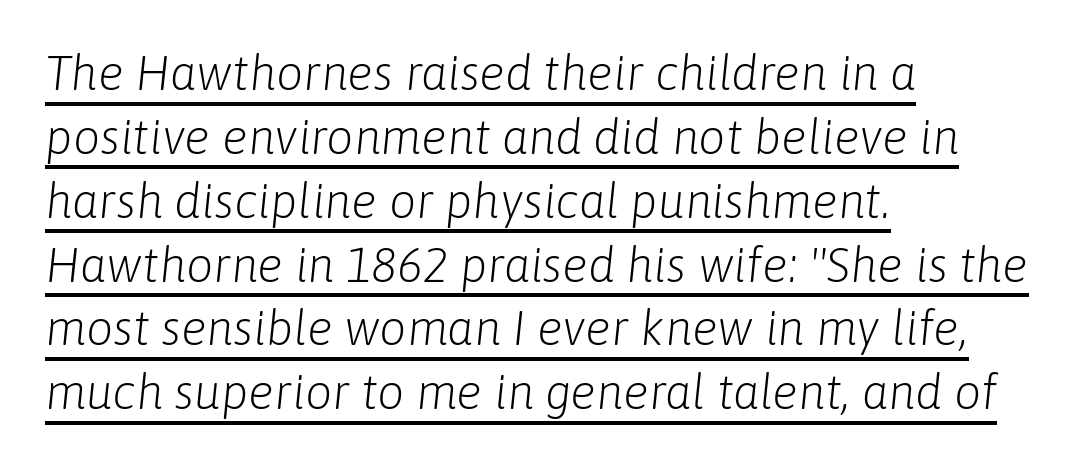
Each letter keeps its own natural width here, so spacing adapts to shape. Reading down the block, your eye returns to a fixed left position each line. Stems and bowls with no extra thickness — not bold. Every character sits at an angle, as italics do. The tracking reads as untouched default to a designer's eye.
